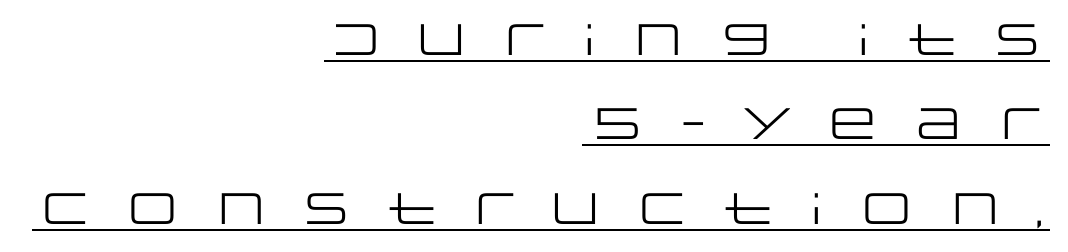
Q: Is the text bold? A: No.
Q: Is the text italic (slanted)? A: No, it is upright.
Q: Is the typeface a serif or a sans-serif typeface? A: Sans-serif.
Q: Is the text underlined? A: Yes.
Q: How is the paragraph aligned? A: Right-aligned.
Q: Is the spacing between letters normal or unusually wide? A: Unusually wide.
Q: Is the spacing between lines tight, normal or loose? A: Loose.
Q: Width (condensed, normal, or wide)? A: Wide.
Q: Stroke contrast? A: Low.
Q: x-height? A: Large.
Q: Monospaced? A: No.
